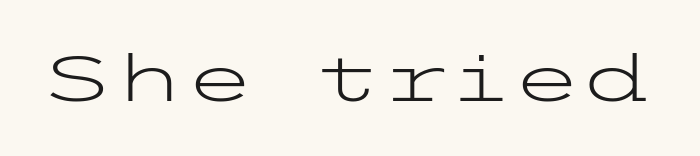
Nobody drew a line under any word here. Rendered with straight, roman letterforms. No extra ink here — the face is not bold. A typesetter would label this face a sans. Nobody touched the tracking dial on this one.
